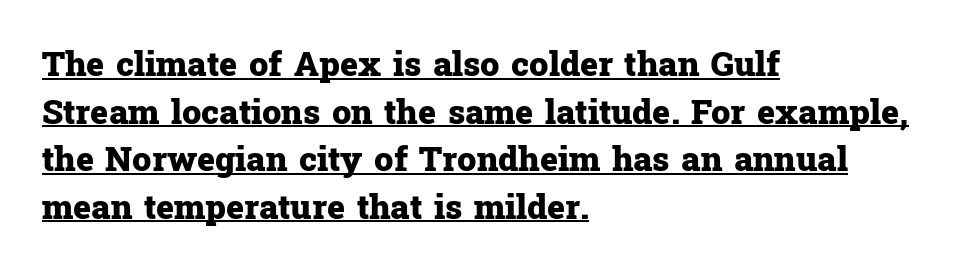
The image shows 34 px heavy serif type, upright; set left-aligned, normal line spacing (1.4x), normal letter spacing, underlined; low stroke contrast and a medium x-height.
